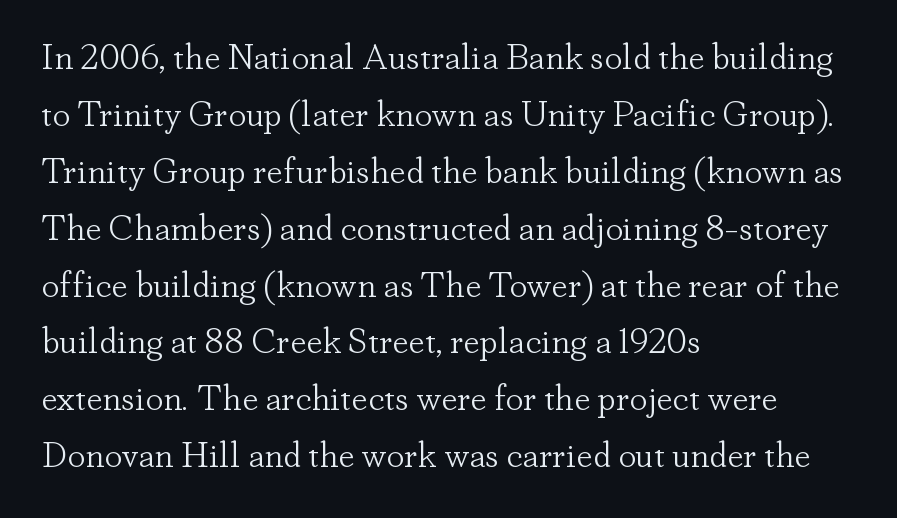
The image shows 36 px light serif type, upright; set left-aligned, normal line spacing (1.58x), normal letter spacing, not underlined; low stroke contrast and a small x-height.
